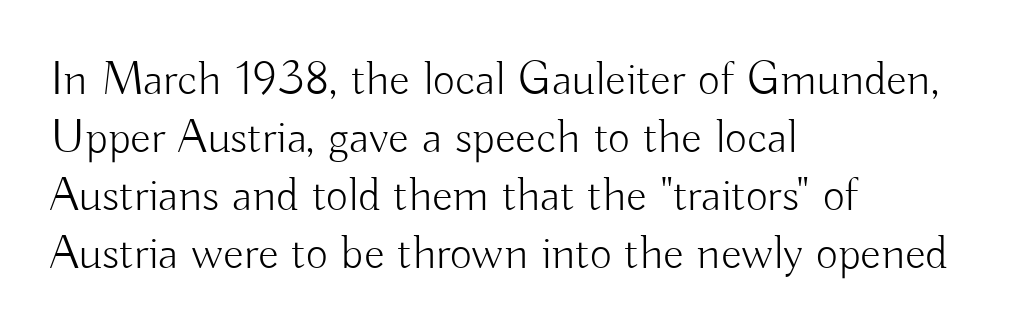
{"serif": "no", "italic": "no", "bold": "no", "weight": "light", "width": "normal", "stroke_contrast": "low", "x_height": "small", "monospaced": "no", "underline": "no", "align": "left", "line_spacing_ratio": 1.21, "letter_spacing": "normal", "letter_spacing_em": 0.0, "glyph_px": 48}
